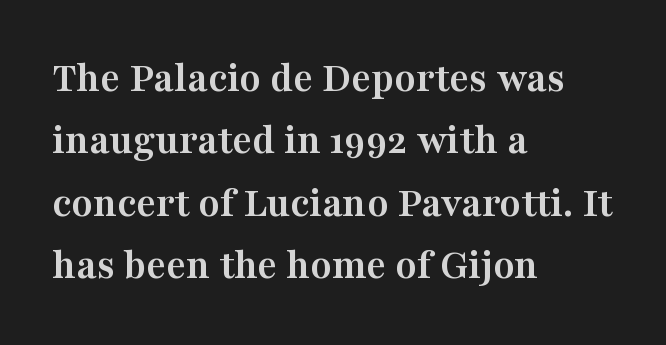
Q: Is the text bold? A: Yes.
Q: Is the text italic (slanted)? A: No, it is upright.
Q: Is the typeface a serif or a sans-serif typeface? A: Serif.
Q: Is the text underlined? A: No.
Q: How is the paragraph aligned? A: Left-aligned.
Q: Is the spacing between letters normal or unusually wide? A: Normal.
Q: Is the spacing between lines tight, normal or loose? A: Normal.
Q: Width (condensed, normal, or wide)? A: Wide.
Q: Stroke contrast? A: Medium.
Q: x-height? A: Medium.
Q: Monospaced? A: No.
